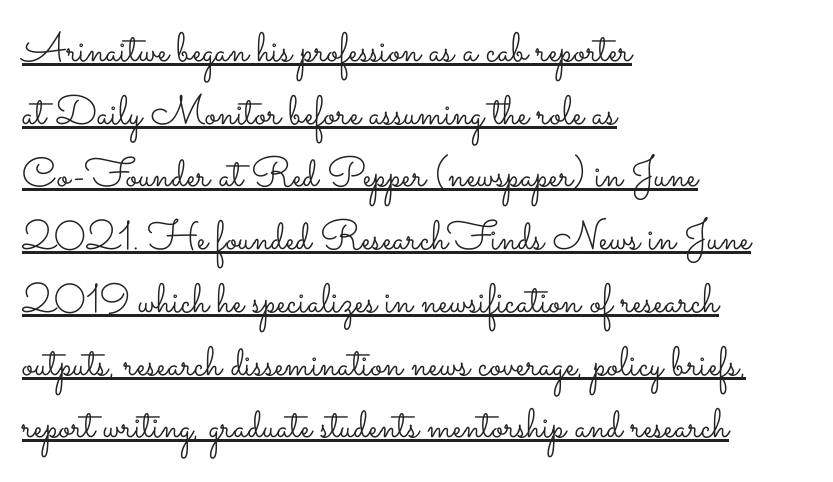
Q: Is the text bold? A: No.
Q: Is the text italic (slanted)? A: Yes.
Q: Is the text underlined? A: Yes.
Q: How is the paragraph aligned? A: Left-aligned.
Q: Is the spacing between letters normal or unusually wide? A: Normal.
Q: Is the spacing between lines tight, normal or loose? A: Normal.
Q: Width (condensed, normal, or wide)? A: Wide.
Q: Stroke contrast? A: Low.
Q: x-height? A: Small.
Q: Monospaced? A: No.
